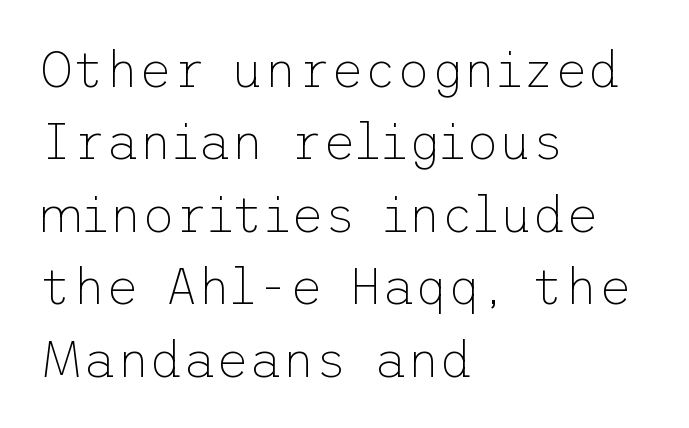
Horizontally, the lines are justified to the leading edge only. Stroke terminals: plain, sans-serif. Observe the ordinary spacing: letters are neighbours, not strangers. The rendering uses a moderate line-height, typical for paragraphs. Honestly, there is no underline to notice here at all. Weight: regular or lighter.
